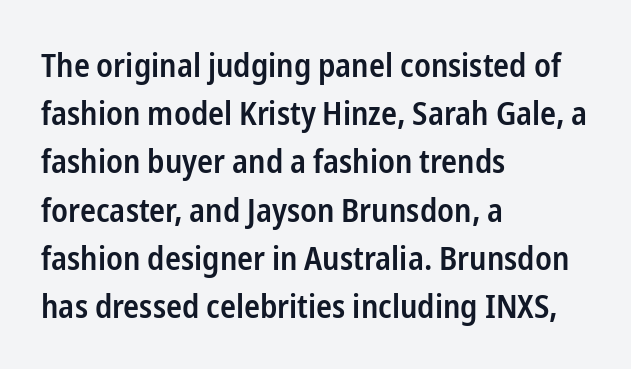
The image shows 33 px semibold, condensed sans-serif type, upright; set left-aligned, normal line spacing (1.46x), normal letter spacing, not underlined; low stroke contrast and a medium x-height.
